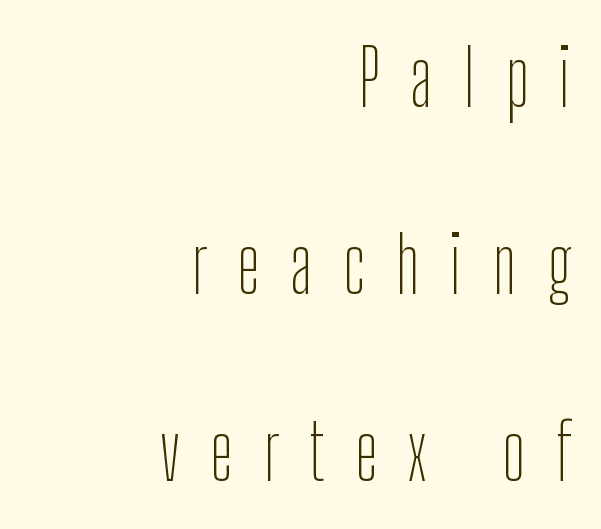
{"serif": "no", "italic": "no", "bold": "no", "weight": "thin", "width": "condensed", "stroke_contrast": "low", "x_height": "medium", "monospaced": "no", "underline": "no", "align": "right", "line_spacing": "loose", "line_spacing_ratio": 2.4, "letter_spacing": "wide", "letter_spacing_em": 0.39, "glyph_px": 78}
